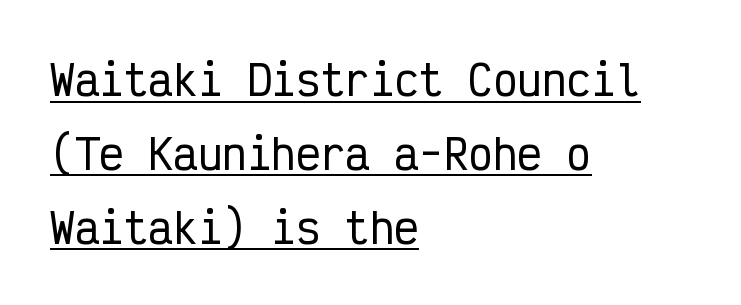
Is this a sans? Yes — the strokes have no serifs. Compared with a centered layout, this one pins lines to the left instead. How are the letters spaced? Ordinarily, with no added tracking. The axis of the letterforms is exactly vertical.
